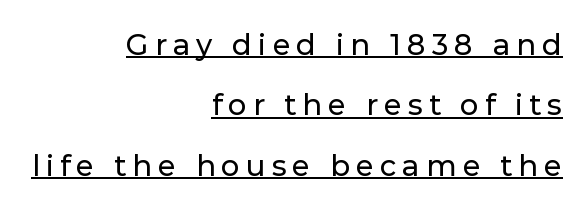
{"serif": "no", "italic": "no", "width": "normal", "stroke_contrast": "low", "x_height": "medium", "monospaced": "no", "underline": "yes", "align": "right", "line_spacing": "loose", "line_spacing_ratio": 2.08, "letter_spacing": "wide", "letter_spacing_em": 0.21, "glyph_px": 29}
